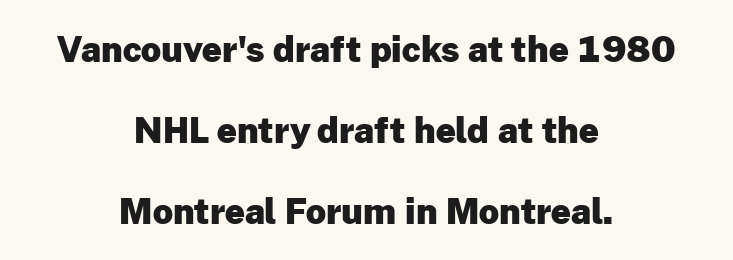
The image shows 35 px heavy sans-serif type, upright; set centered, loose line spacing (2.32x), normal letter spacing, not underlined; low stroke contrast and a medium x-height.
